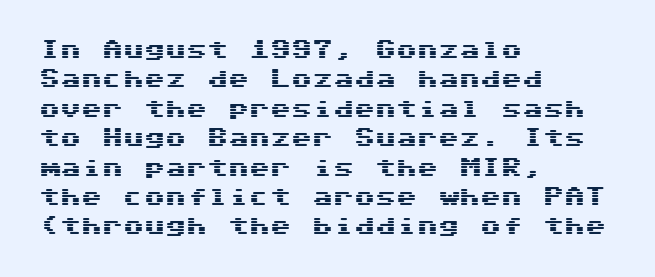
If you drew a ruler down the left edge, every line would touch it. The foot of each line stays bare and open. What's the leading like? Ordinary, nothing unusual. The axis of the letterforms is exactly vertical. Observe the ordinary spacing: letters are neighbours, not strangers.
